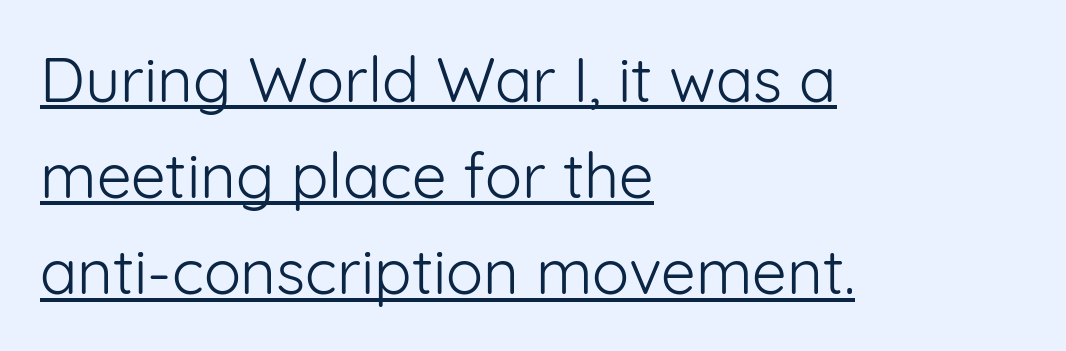
{"serif": "no", "italic": "no", "bold": "no", "weight": "light", "width": "normal", "stroke_contrast": "low", "x_height": "medium", "monospaced": "no", "underline": "yes", "align": "left", "line_spacing": "normal", "line_spacing_ratio": 1.55, "letter_spacing": "normal", "letter_spacing_em": 0.0, "glyph_px": 62}
